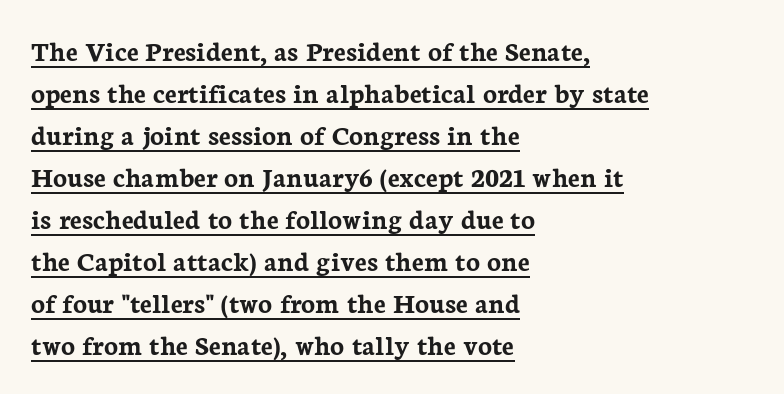
{"serif": "yes", "italic": "no", "bold": "yes", "weight": "semibold", "width": "normal", "stroke_contrast": "low", "x_height": "medium", "monospaced": "no", "underline": "yes", "align": "left", "line_spacing": "normal", "line_spacing_ratio": 1.45, "letter_spacing": "normal", "letter_spacing_em": 0.0, "glyph_px": 29}
